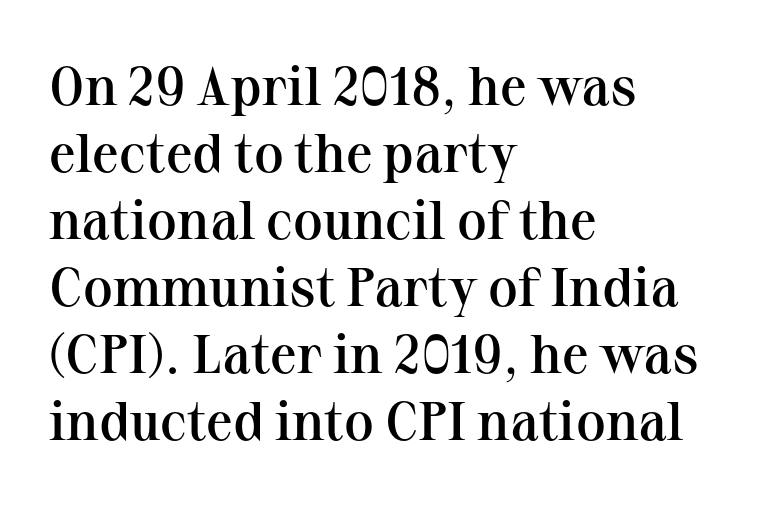
The image shows 54 px semibold serif type, upright; set left-aligned, line spacing 1.24x, normal letter spacing, not underlined; medium stroke contrast and a medium x-height.
